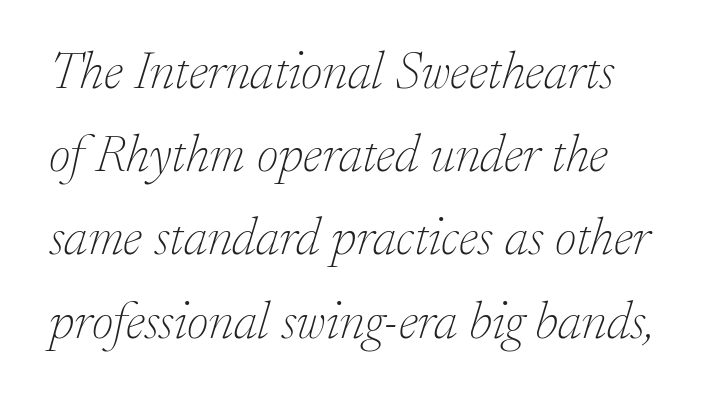
The rendering uses natural spacing where letterforms have individual widths. Unlike a clean sans, this face finishes its strokes with serifs. The rendering uses a moderate line-height, typical for paragraphs. Caption: standard tracking, unaltered. Stem width sits at or under what a default text font uses. The string is rendered with underlining switched off.
